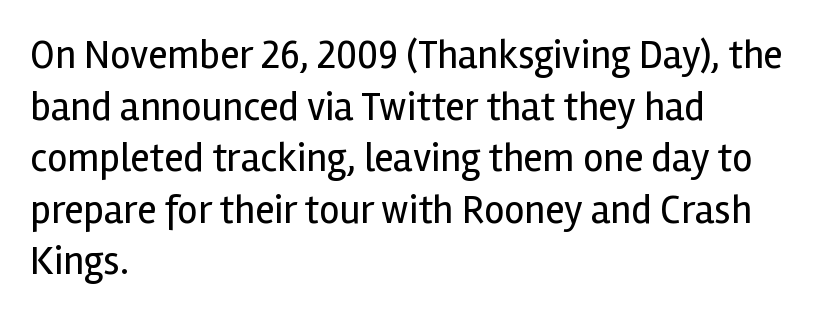
Varying glyph widths throughout — classic text-font behaviour. Stems here are at most as thick as an everyday book face. A normal amount of white space separates one row of letters from the next. Serif or sans? Sans — the stroke terminals are bare.
